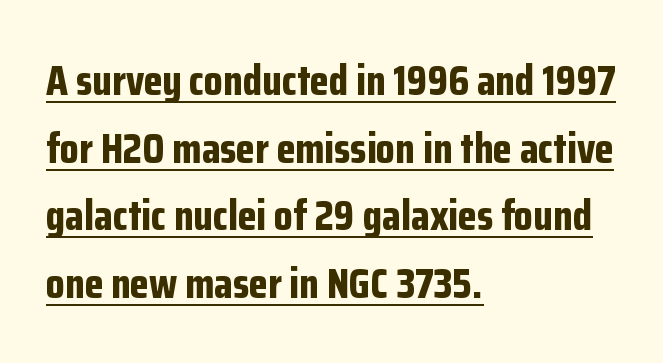
The letters stand straight up with perfectly vertical stems. Heft: maximum for text — a bold. These lines sit exactly where default settings would place them. The rag falls on the right side of this text block.
